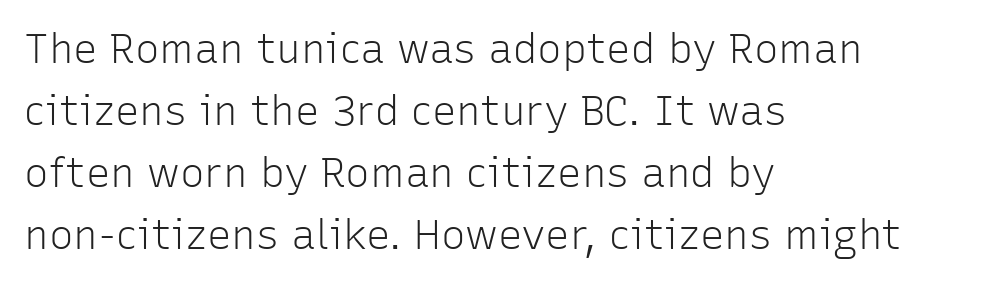
The image shows 41 px light sans-serif type, upright; set left-aligned, normal line spacing (1.51x), normal letter spacing, not underlined; low stroke contrast and a medium x-height.
